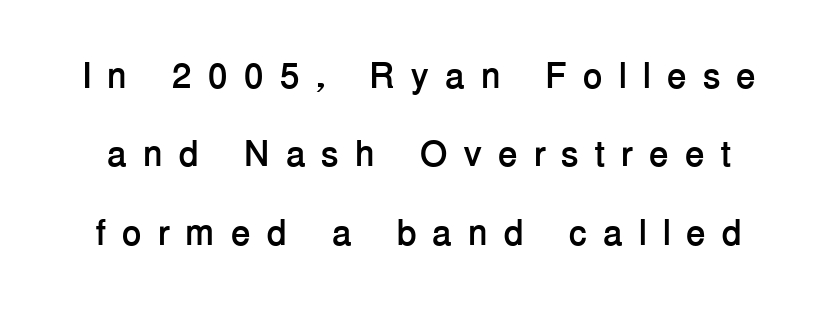
The image shows 36 px semibold sans-serif type, upright; set loose line spacing (2.18x), unusually wide letter spacing (+0.44 em), not underlined; low stroke contrast and a medium x-height.
